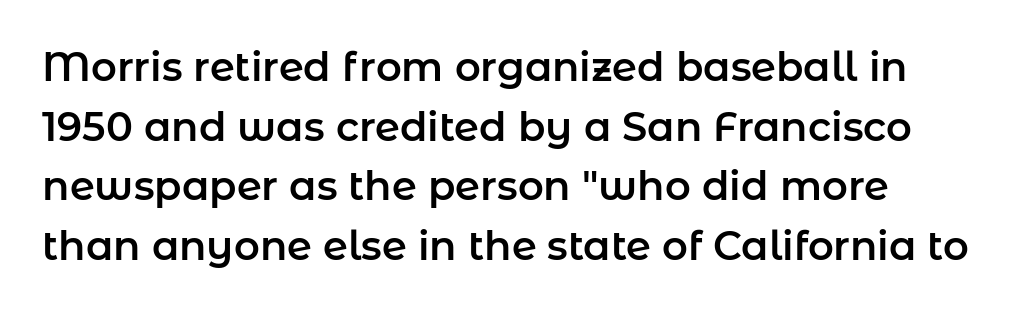
Q: Is the text italic (slanted)? A: No, it is upright.
Q: Is the typeface a serif or a sans-serif typeface? A: Sans-serif.
Q: Is the text underlined? A: No.
Q: Is the spacing between letters normal or unusually wide? A: Normal.
Q: Is the spacing between lines tight, normal or loose? A: Normal.
Q: Width (condensed, normal, or wide)? A: Normal.
Q: Stroke contrast? A: Low.
Q: x-height? A: Medium.
Q: Monospaced? A: No.
